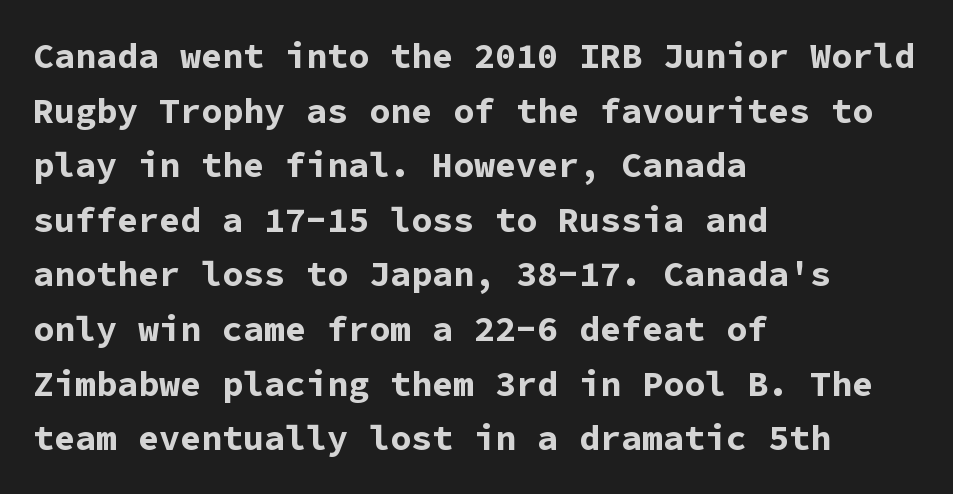
{"serif": "no", "italic": "no", "bold": "yes", "weight": "bold", "width": "normal", "stroke_contrast": "low", "x_height": "medium", "monospaced": "yes", "underline": "no", "align": "left", "line_spacing": "normal", "line_spacing_ratio": 1.56, "letter_spacing": "normal", "letter_spacing_em": 0.0, "glyph_px": 35}
